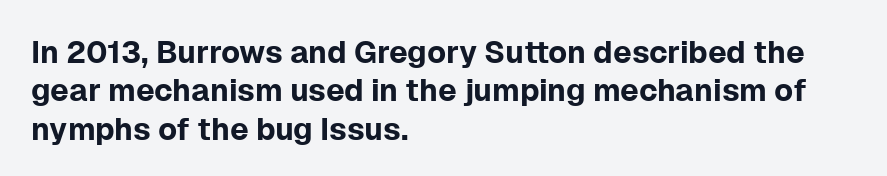
The image shows 31 px sans-serif type, upright; set left-aligned, line spacing 1.24x, normal letter spacing, not underlined; low stroke contrast and a medium x-height.
